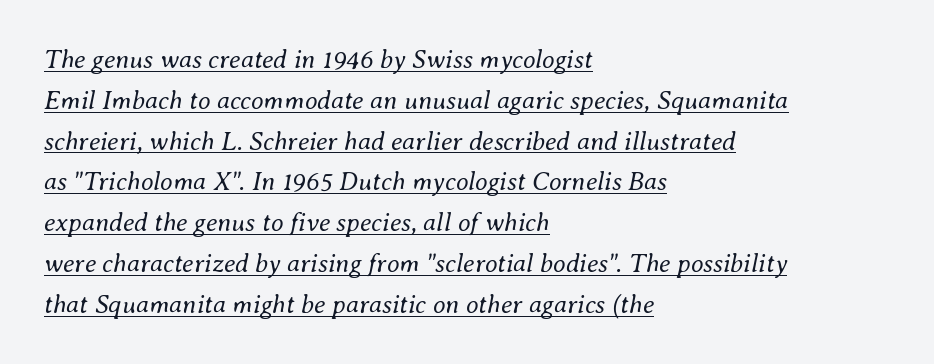
Q: Is the text bold? A: No.
Q: Is the text italic (slanted)? A: Yes, it leans right by about 8 degrees.
Q: Is the text underlined? A: Yes.
Q: How is the paragraph aligned? A: Left-aligned.
Q: Is the spacing between letters normal or unusually wide? A: Normal.
Q: Is the spacing between lines tight, normal or loose? A: Normal.
